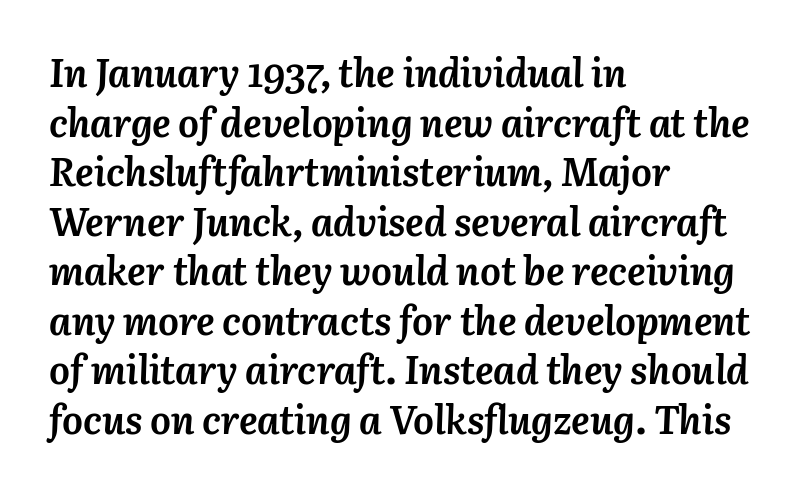
Q: Is the text bold? A: Yes.
Q: Is the text italic (slanted)? A: Yes, it leans right by about 3 degrees.
Q: Is the text underlined? A: No.
Q: How is the paragraph aligned? A: Left-aligned.
Q: Is the spacing between letters normal or unusually wide? A: Normal.
Q: Is the spacing between lines tight, normal or loose? A: Normal.
Q: Width (condensed, normal, or wide)? A: Normal.
Q: Stroke contrast? A: Medium.
Q: x-height? A: Medium.
Q: Monospaced? A: No.
